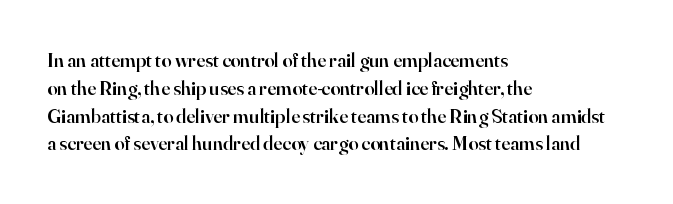
The image shows 20 px text type, upright; set left-aligned, normal line spacing (1.39x), normal letter spacing, not underlined.
